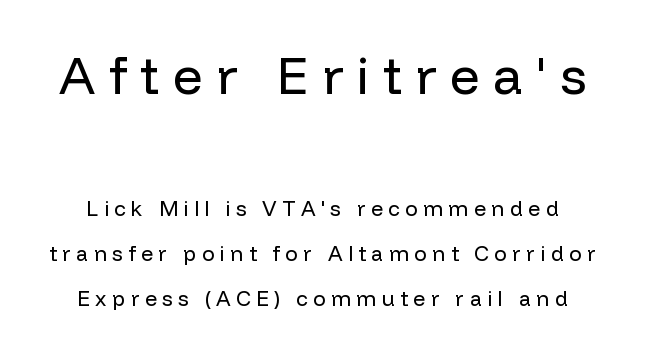
The image shows 52 px regular-weight sans-serif type, upright; set loose line spacing (2.14x), unusually wide letter spacing (+0.26 em), not underlined; the first (top) block is 2.48x larger; low stroke contrast and a medium x-height.
